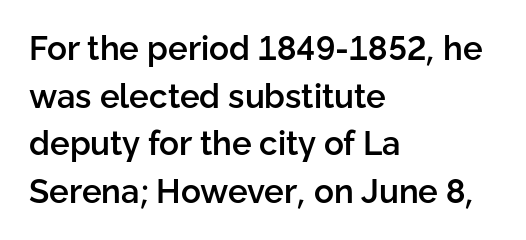
Q: Is the text bold? A: Semi-bold.
Q: Is the text italic (slanted)? A: No, it is upright.
Q: Is the typeface a serif or a sans-serif typeface? A: Sans-serif.
Q: Is the text underlined? A: No.
Q: How is the paragraph aligned? A: Left-aligned.
Q: Is the spacing between letters normal or unusually wide? A: Normal.
Q: Is the spacing between lines tight, normal or loose? A: Normal.
Q: Width (condensed, normal, or wide)? A: Normal.
Q: Stroke contrast? A: Low.
Q: x-height? A: Medium.
Q: Monospaced? A: No.
